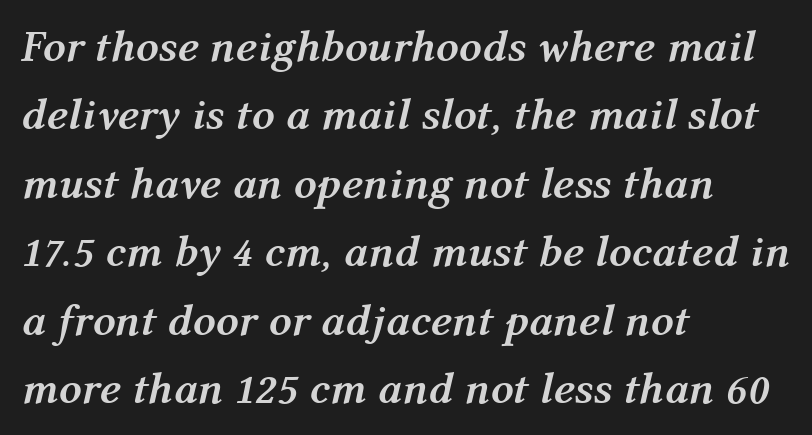
The image shows 45 px semibold type, italic (leaning right); set left-aligned, normal line spacing (1.52x), normal letter spacing, not underlined; medium stroke contrast and a medium x-height.
